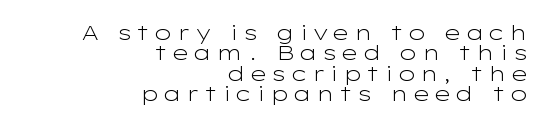
Glance below the letters and you will spot only blank space. Nope, not italic — everything's standing straight. Does the leading feel generous? Not at all — it's pinched. Inter-character spacing is expanded well beyond the font's built-in metrics.
